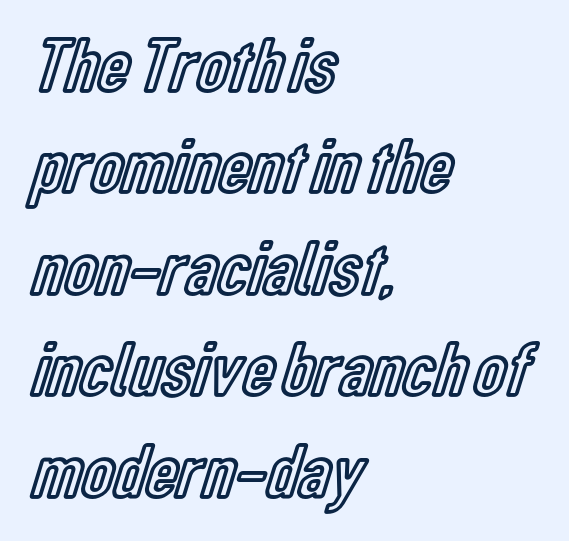
{"width": "condensed", "x_height": "medium", "monospaced": "no", "underline": "no", "align": "left", "line_spacing": "normal", "line_spacing_ratio": 1.3, "letter_spacing": "normal", "letter_spacing_em": 0.0, "glyph_px": 78}
